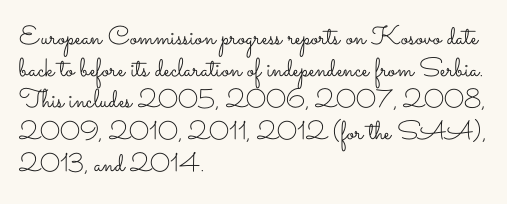
{"bold": "no", "underline": "no", "align": "left", "line_spacing_ratio": 1.22, "letter_spacing": "normal", "letter_spacing_em": 0.0, "glyph_px": 26}
